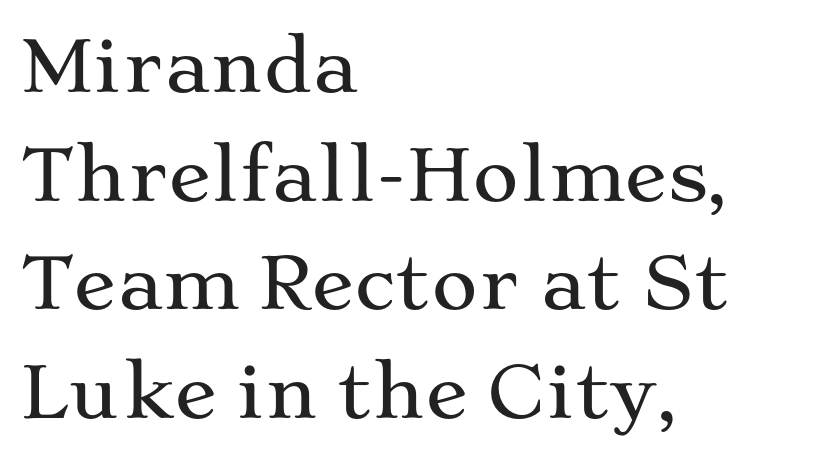
The image shows 71 px wide serif type, upright; set left-aligned, normal line spacing (1.53x), normal letter spacing, not underlined; medium stroke contrast and a medium x-height.
